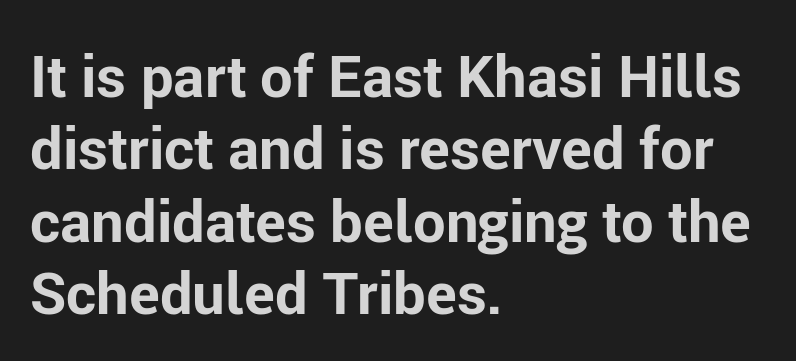
{"serif": "no", "italic": "no", "bold": "yes", "weight": "bold", "width": "normal", "stroke_contrast": "low", "x_height": "medium", "monospaced": "no", "underline": "no", "align": "left", "line_spacing": "normal", "line_spacing_ratio": 1.25, "letter_spacing": "normal", "letter_spacing_em": 0.0, "glyph_px": 58}
